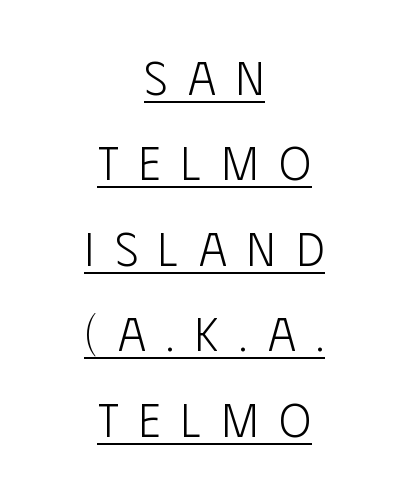
{"serif": "no", "italic": "no", "bold": "no", "weight": "light", "width": "condensed", "stroke_contrast": "low", "x_height": "large", "monospaced": "no", "underline": "yes", "align": "center", "line_spacing_ratio": 1.78, "letter_spacing": "wide", "letter_spacing_em": 0.43, "glyph_px": 48}
